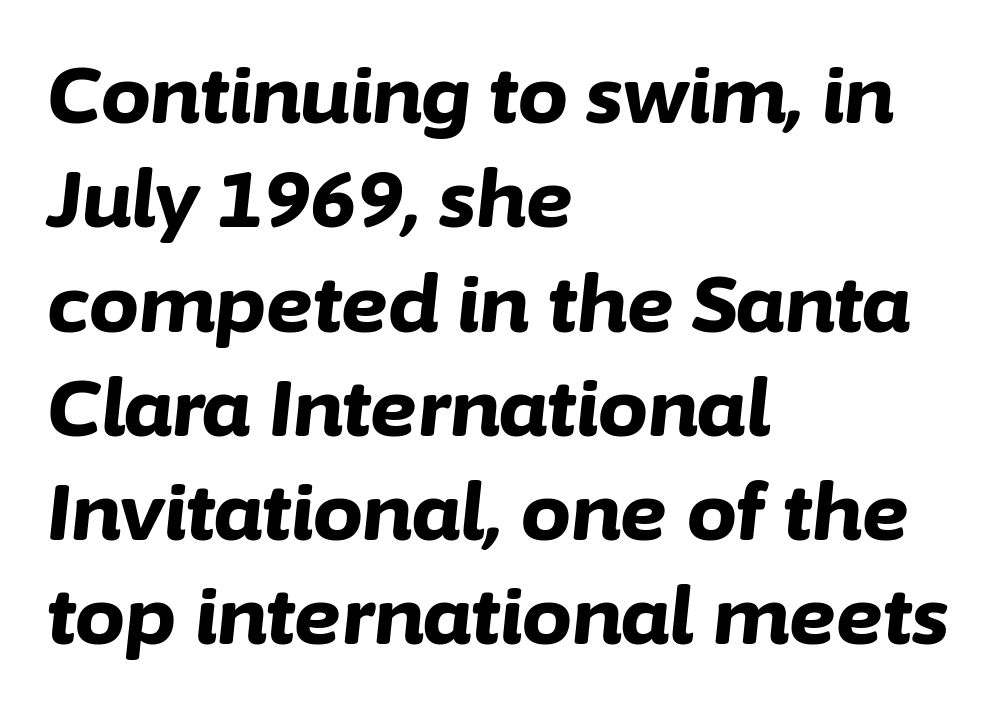
The image shows 79 px bold type, italic (leaning right); set left-aligned, normal line spacing (1.32x), normal letter spacing, not underlined; low stroke contrast and a medium x-height.
